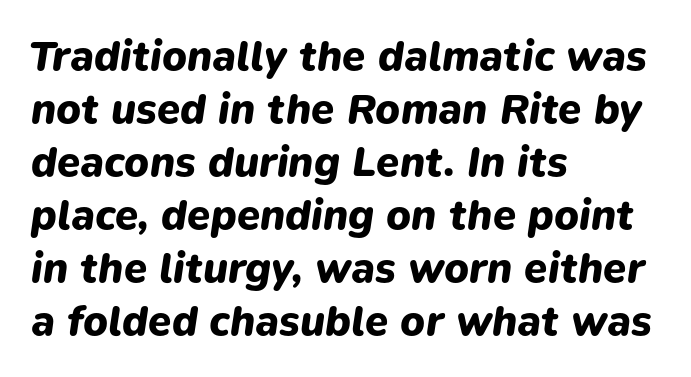
The passage shown is emphatically bold. The lettering tilts uniformly, giving the passage an italic look. Short and long lines alike share a common starting point at left. This block has exactly the height ordinary leading produces. You could not count columns in this text — the font is proportionally spaced.
